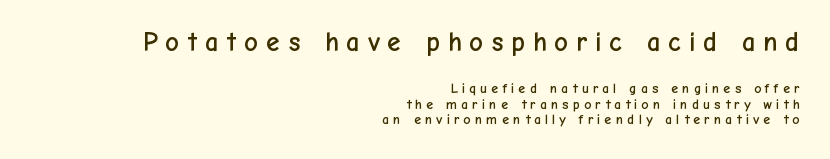
Caption: upper text group enlarged, lower text group reduced. Glyph-to-glyph distance is far greater than everyday printed text. Tightly led — the rows are bunched. The space beneath each line is pristine and unruled.
